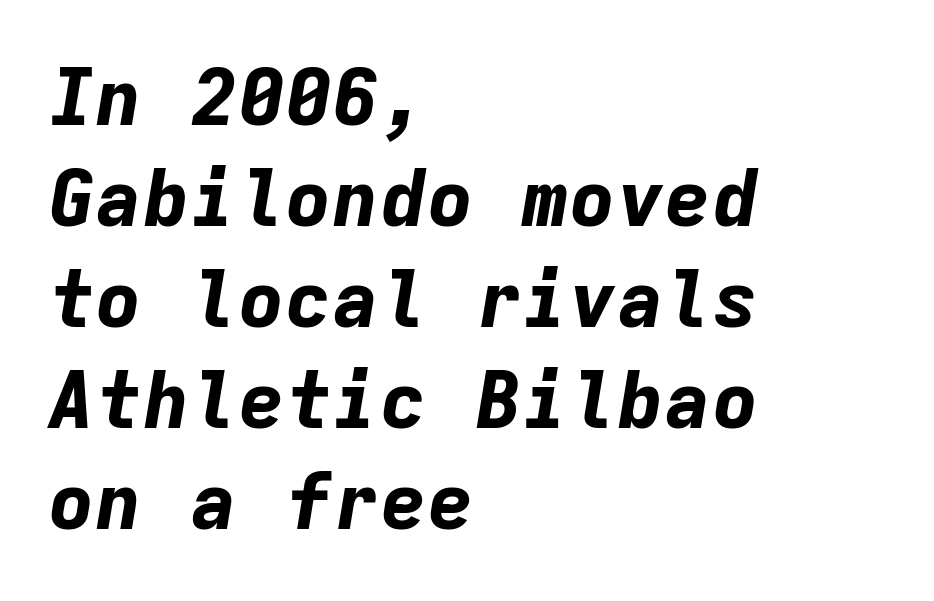
Q: Is the text bold? A: Yes.
Q: Is the text italic (slanted)? A: Yes, it leans right by about 9 degrees.
Q: Is the text underlined? A: No.
Q: How is the paragraph aligned? A: Left-aligned.
Q: Is the spacing between letters normal or unusually wide? A: Normal.
Q: Is the spacing between lines tight, normal or loose? A: Normal.
Q: Width (condensed, normal, or wide)? A: Normal.
Q: Stroke contrast? A: Low.
Q: x-height? A: Medium.
Q: Monospaced? A: Yes.
